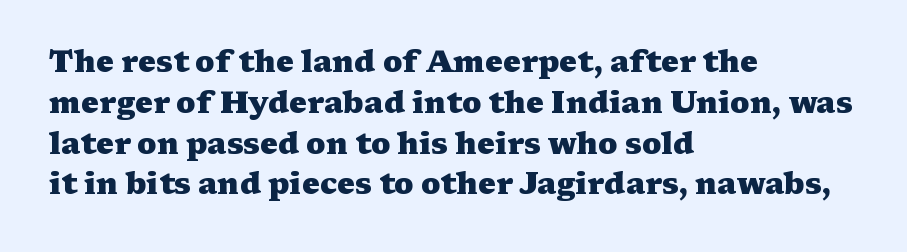
{"serif": "yes", "italic": "no", "bold": "yes", "weight": "heavy", "width": "wide", "stroke_contrast": "medium", "x_height": "medium", "monospaced": "no", "underline": "no", "align": "left", "line_spacing": "normal", "line_spacing_ratio": 1.36, "letter_spacing": "normal", "letter_spacing_em": 0.0, "glyph_px": 30}
